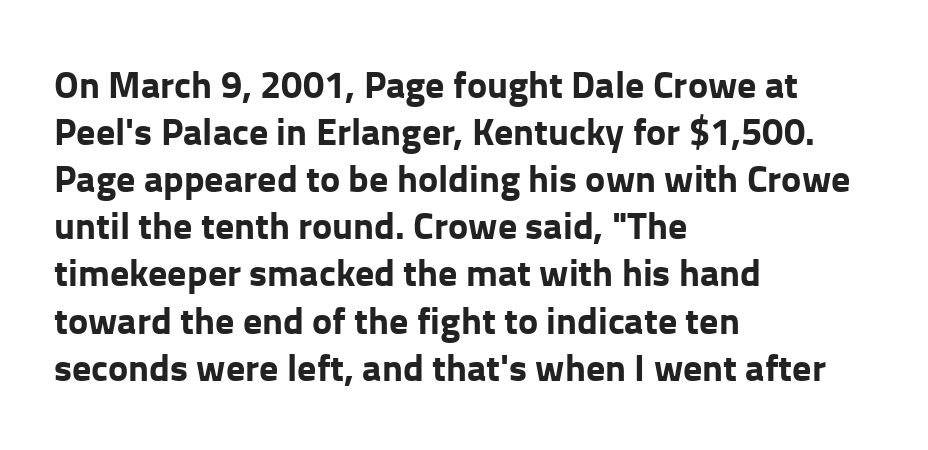
Weight: bold. Note: no serifs on the glyphs. Words appear dense and cohesive because spacing is normal. Beneath every word, the page is bare.
